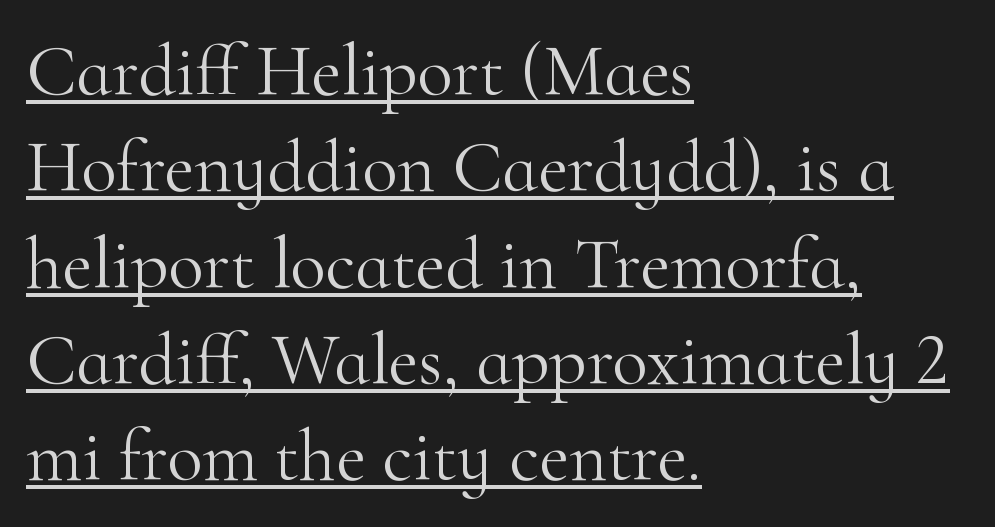
The image shows 73 px light serif type, upright; set left-aligned, normal line spacing (1.32x), normal letter spacing, underlined; high stroke contrast and a small x-height.
